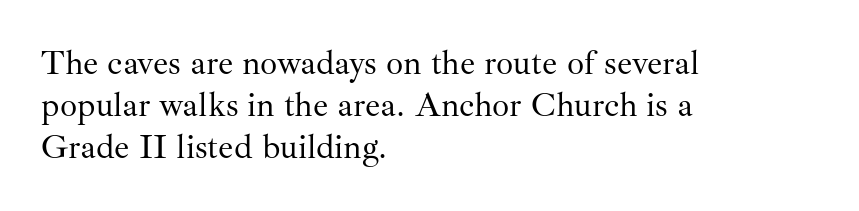
{"serif": "yes", "italic": "no", "bold": "no", "weight": "regular", "width": "normal", "stroke_contrast": "medium", "x_height": "small", "monospaced": "no", "underline": "no", "align": "left", "line_spacing_ratio": 1.24, "letter_spacing": "normal", "letter_spacing_em": 0.0, "glyph_px": 34}
